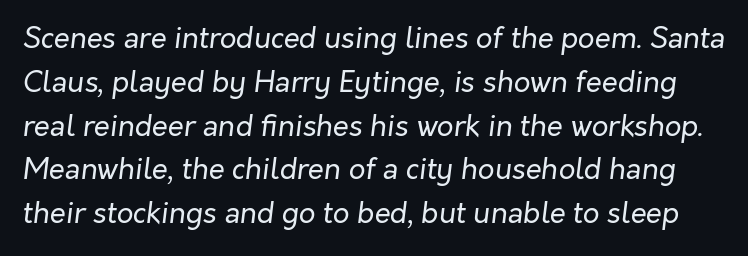
The image shows 29 px regular-weight type, italic (leaning right); set normal line spacing (1.51x), normal letter spacing, not underlined; low stroke contrast and a medium x-height.
